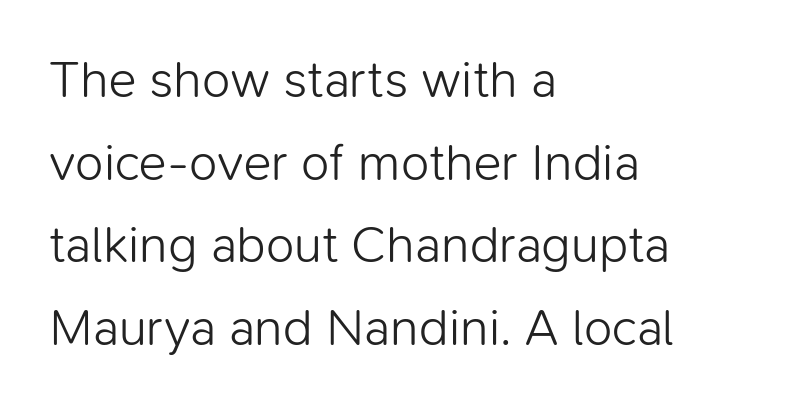
Leftover space on each line is placed entirely after the last word. This is roman type, the default non-slanted kind. The designer went with a sans here, leaving each stem footless. Whoever set this chose a conventional vertical rhythm.
